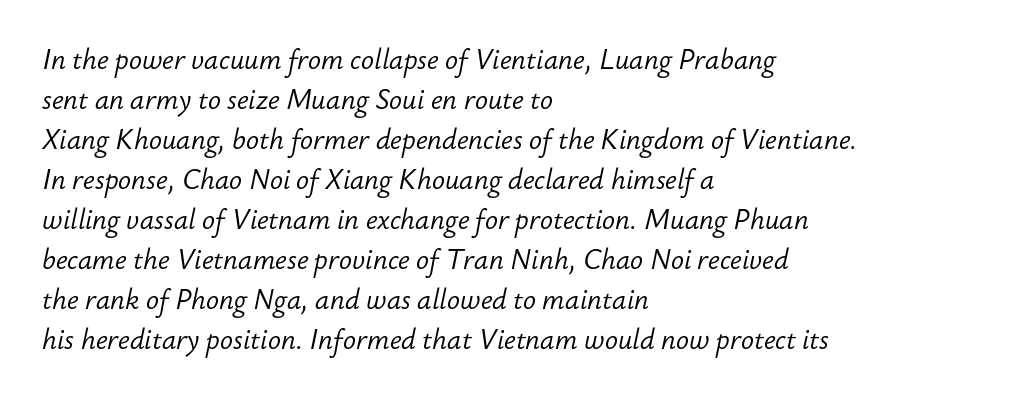
Tracking value appears to be zero — textbook default spacing. No letter is thick-stroked: the sample isn't bold. The passage shown leans; its letterforms are oblique. Every row of glyphs begins at an identical x-position on the left.
